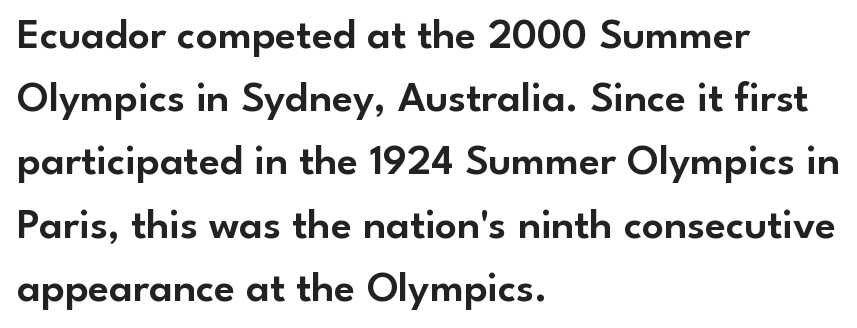
{"serif": "no", "italic": "no", "width": "normal", "stroke_contrast": "low", "x_height": "small", "monospaced": "no", "underline": "no", "align": "left", "line_spacing": "normal", "line_spacing_ratio": 1.47, "letter_spacing": "normal", "letter_spacing_em": 0.0, "glyph_px": 43}
